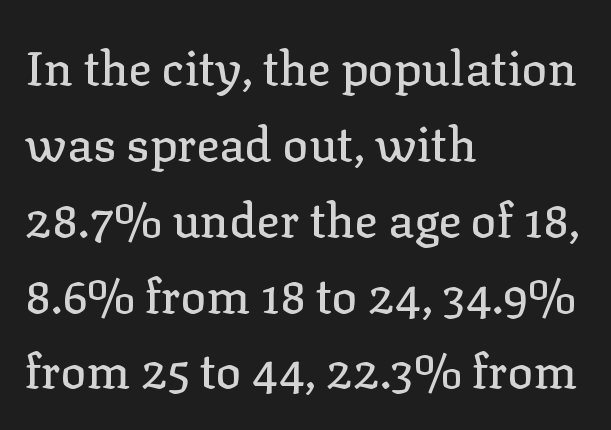
The image shows 48 px serif type, upright; set left-aligned, normal line spacing (1.58x), normal letter spacing, not underlined; low stroke contrast and a medium x-height.
